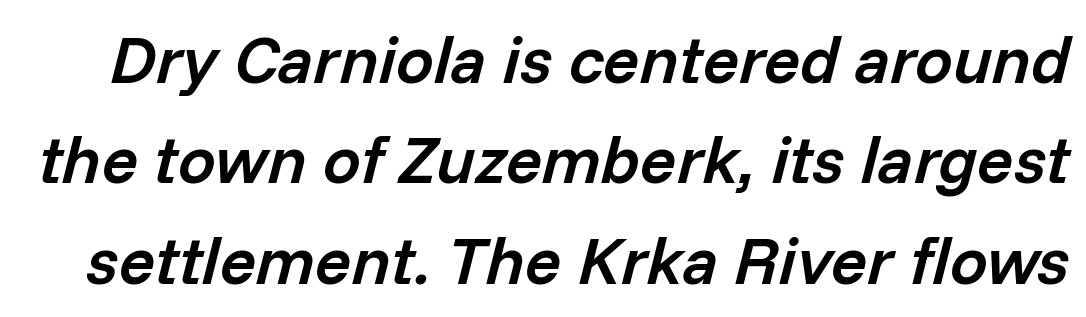
Q: Is the text bold? A: Semi-bold.
Q: Is the text italic (slanted)? A: Yes, it leans right by about 14 degrees.
Q: Is the text underlined? A: No.
Q: Is the spacing between letters normal or unusually wide? A: Normal.
Q: Is the spacing between lines tight, normal or loose? A: Normal.
Q: Width (condensed, normal, or wide)? A: Normal.
Q: Stroke contrast? A: Low.
Q: x-height? A: Medium.
Q: Monospaced? A: No.
